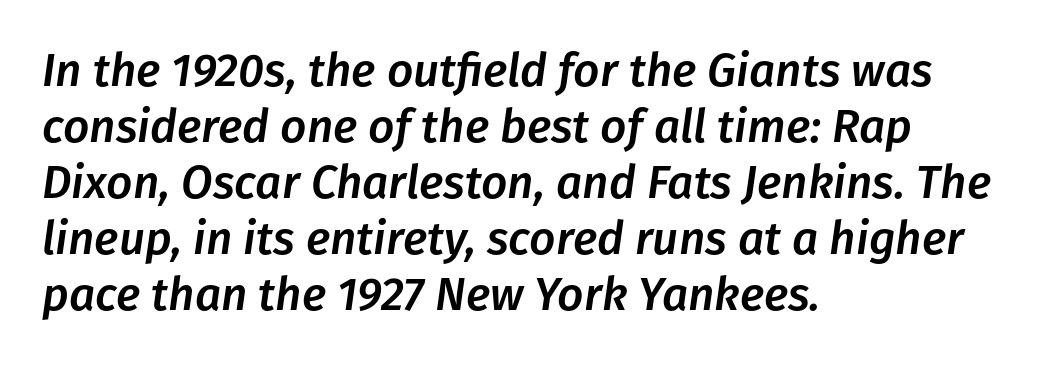
Q: Is the text italic (slanted)? A: Yes, it leans right by about 8 degrees.
Q: Is the text underlined? A: No.
Q: How is the paragraph aligned? A: Left-aligned.
Q: Is the spacing between letters normal or unusually wide? A: Normal.
Q: Width (condensed, normal, or wide)? A: Normal.
Q: Stroke contrast? A: Low.
Q: x-height? A: Medium.
Q: Monospaced? A: No.
